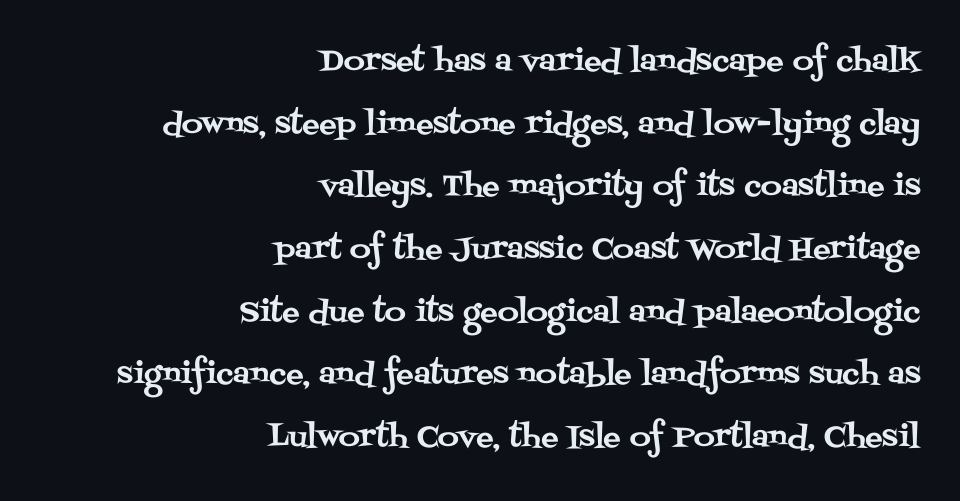
The line-height multiplier appears high, well above default. Each letter keeps its own natural width here, so spacing adapts to shape. Does extra space separate the letters? No, they use regular spacing. Visually the block forms a straight wall on the right and a jagged coastline on the left. Rule under the text: the space is simply empty.
